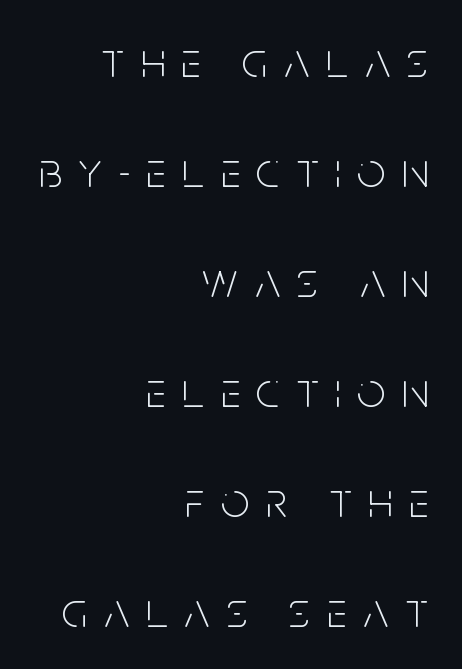
Q: Is the text bold? A: No.
Q: Is the text italic (slanted)? A: No, it is upright.
Q: Is the typeface a serif or a sans-serif typeface? A: Sans-serif.
Q: Is the text underlined? A: No.
Q: How is the paragraph aligned? A: Right-aligned.
Q: Is the spacing between letters normal or unusually wide? A: Unusually wide.
Q: Is the spacing between lines tight, normal or loose? A: Loose.
Q: Width (condensed, normal, or wide)? A: Condensed.
Q: Stroke contrast? A: Low.
Q: x-height? A: Large.
Q: Monospaced? A: No.
